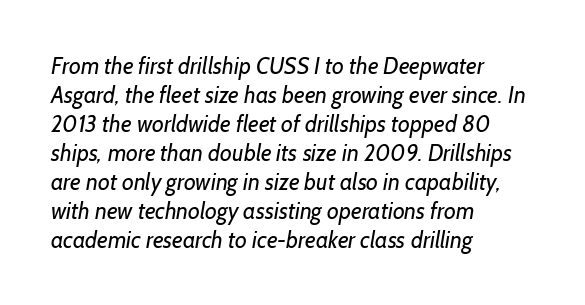
The image shows 23 px text type; set left-aligned, normal line spacing (1.26x), normal letter spacing, not underlined.
